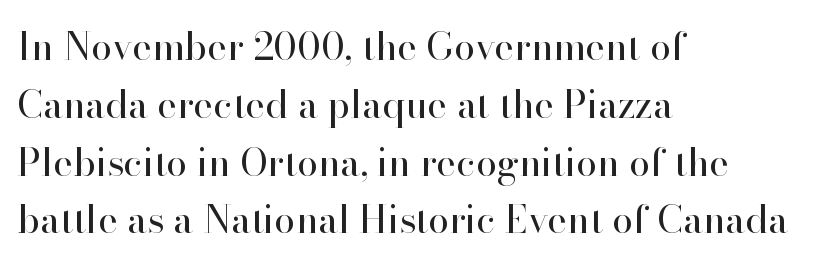
The image shows 38 px regular-weight serif type, upright; set left-aligned, normal line spacing (1.52x), normal letter spacing, not underlined; high stroke contrast and a small x-height.
